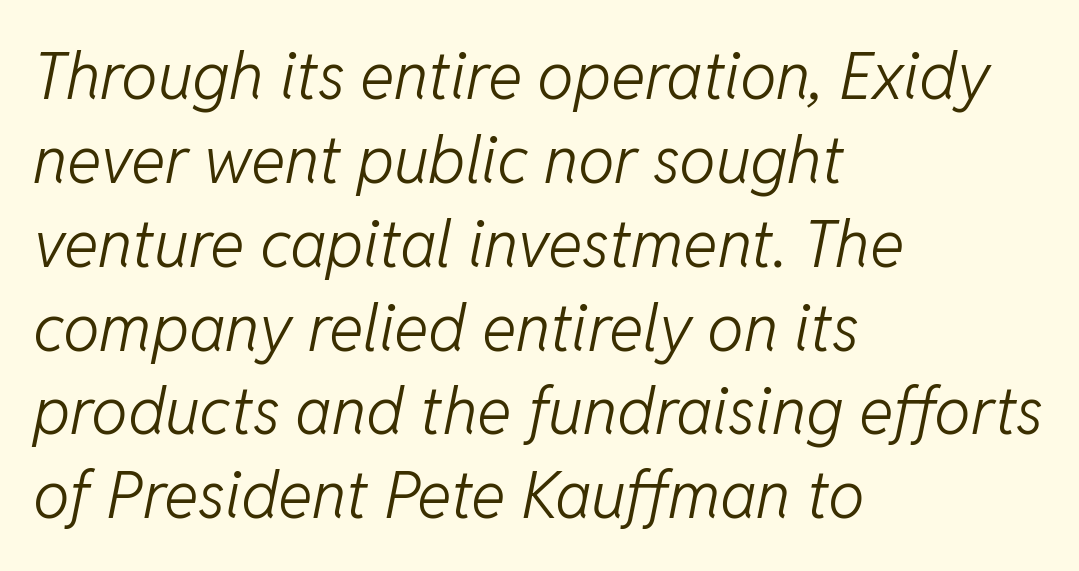
The image shows 65 px light type, italic (leaning right); set left-aligned, normal line spacing (1.29x), normal letter spacing, not underlined; low stroke contrast and a medium x-height.
